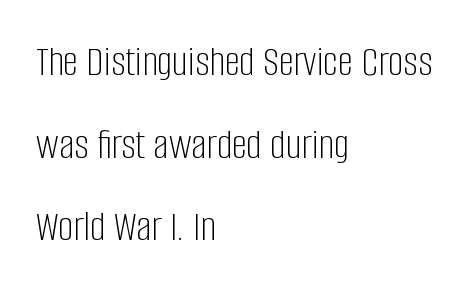
The face used here is proportionally spaced, like ordinary book or web type. The cut favours lightness, reaching ordinary text weight at its darkest. The passage shown is typeset with a sans-serif family. Type without underlining. Words appear dense and cohesive because spacing is normal. The letters stand upright; this is a roman face.
